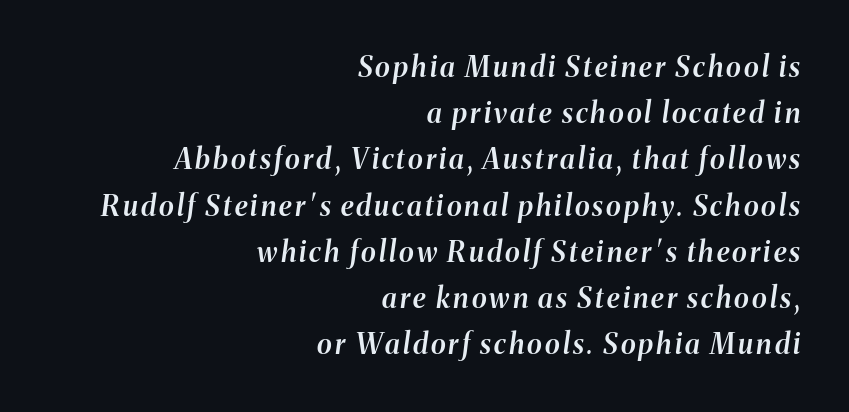
Q: Is the text bold? A: Semi-bold.
Q: Is the text italic (slanted)? A: Yes, it leans right by about 8 degrees.
Q: Is the text underlined? A: No.
Q: How is the paragraph aligned? A: Right-aligned.
Q: Is the spacing between lines tight, normal or loose? A: Normal.
Q: Width (condensed, normal, or wide)? A: Normal.
Q: Stroke contrast? A: Medium.
Q: x-height? A: Medium.
Q: Monospaced? A: No.
